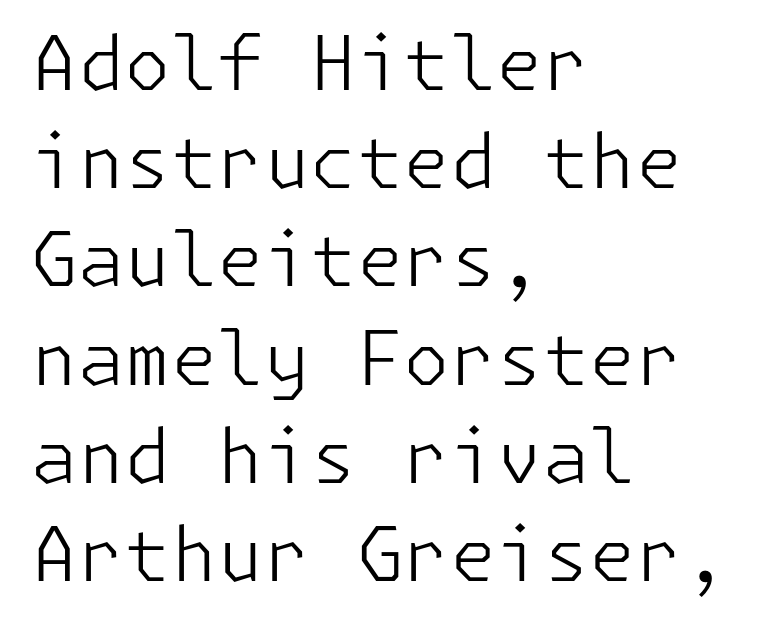
Which margin do the lines hug? The left one — the right edge is uneven. Does the leading feel generous? No, just average. Nope, not italic — everything's standing straight. The text was rendered using a sans face with plain stroke endings. The rendering keeps characters at their native spacing. The face looks like a standard text weight, possibly lighter.
